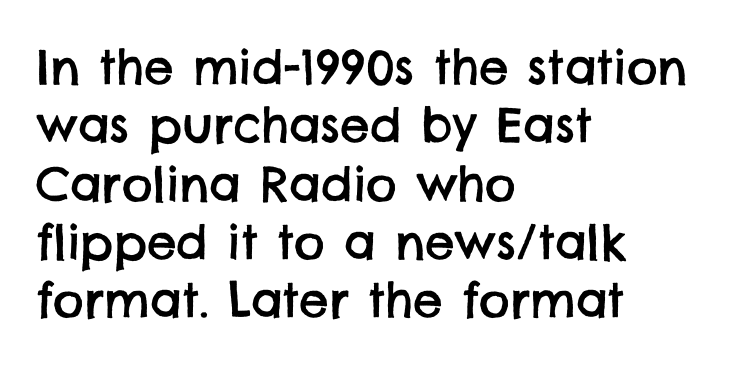
Observe the absence of serifs on each vertical stroke in this sample. The lines in this sample share a left origin and differ only in where they stop. What stands out about the letter spacing? Nothing — it is the standard amount. Check under the words: just untouched page. Here the designer chose a conventional face with non-uniform glyph widths.
